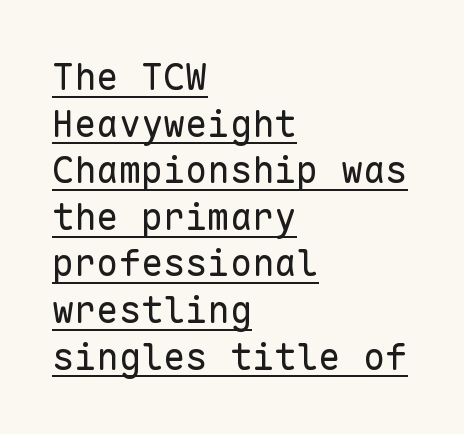
Q: Is the text bold? A: No.
Q: Is the text italic (slanted)? A: No, it is upright.
Q: Is the typeface a serif or a sans-serif typeface? A: Sans-serif.
Q: Is the text underlined? A: Yes.
Q: How is the paragraph aligned? A: Left-aligned.
Q: Is the spacing between letters normal or unusually wide? A: Normal.
Q: Is the spacing between lines tight, normal or loose? A: Normal.
Q: Width (condensed, normal, or wide)? A: Normal.
Q: Stroke contrast? A: Low.
Q: x-height? A: Medium.
Q: Monospaced? A: Yes.
